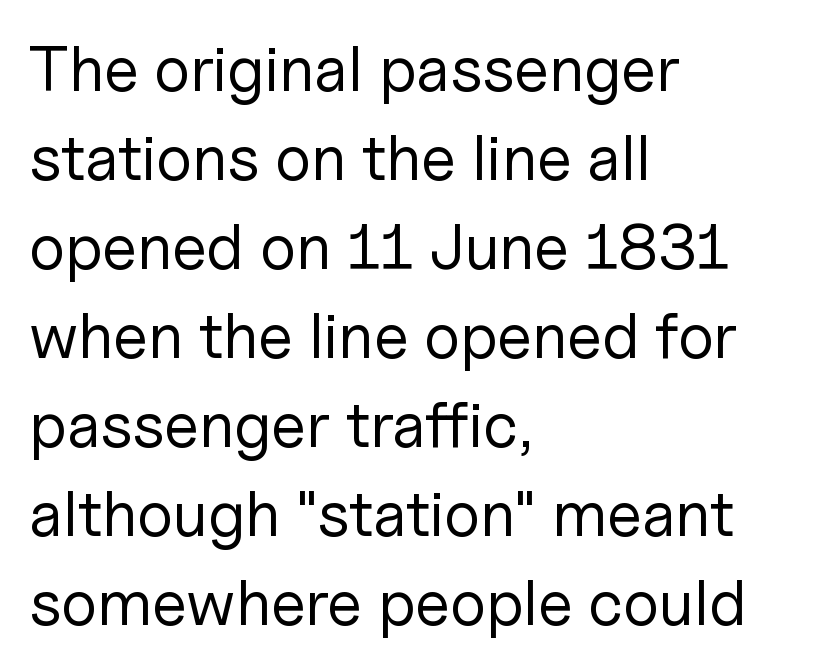
Whoever set this chose a conventional vertical rhythm. Designer's note — italics off, roman on. No word sits above an underline. Regarding serifs, this sample does without them.
